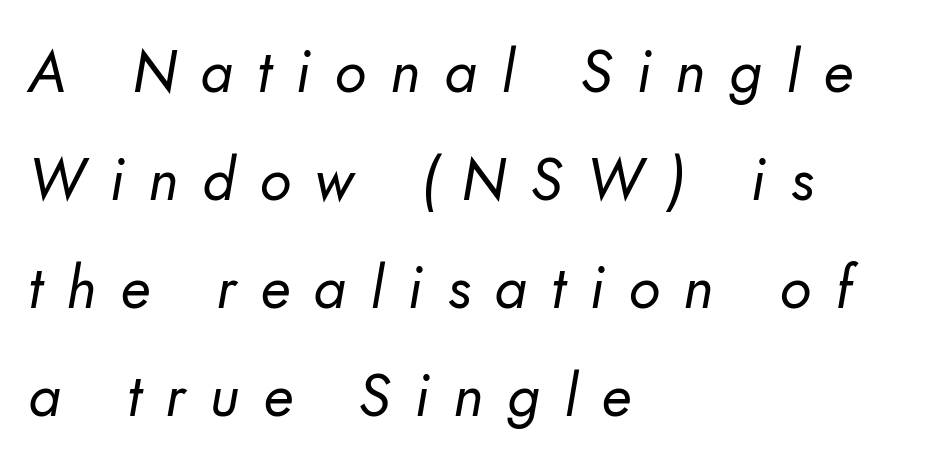
Line beginnings align vertically; line endings do not. Nobody drew a line under any word here. Stems here are at most as thick as an everyday book face. Is the letter spacing exaggerated? Yes — the characters are pushed far apart. Grotesque or geometric, the face here clearly has no serifs.
